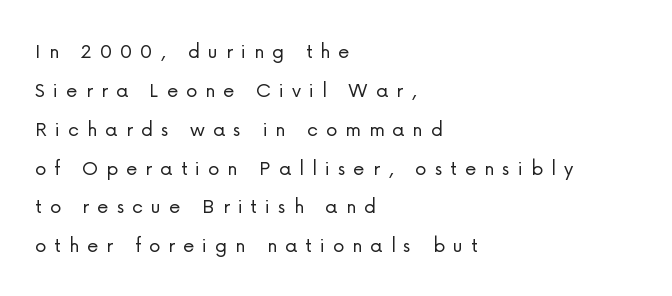
{"italic": "no", "bold": "no", "underline": "no", "align": "left", "line_spacing": "normal", "line_spacing_ratio": 1.69, "letter_spacing": "wide", "letter_spacing_em": 0.35, "glyph_px": 23}
